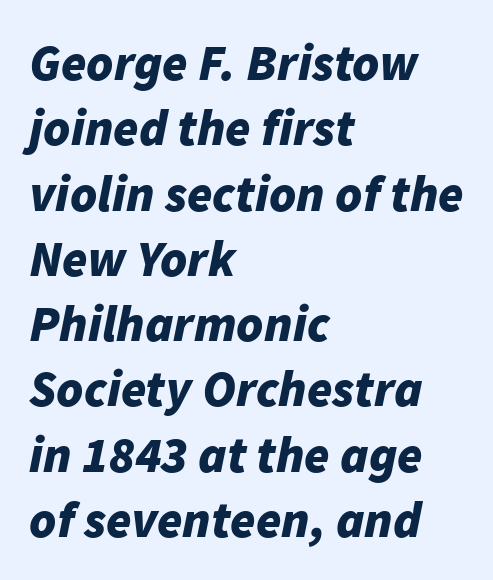
The image shows 51 px bold type, italic (leaning right); set left-aligned, normal line spacing (1.28x), normal letter spacing, not underlined; low stroke contrast and a medium x-height.
